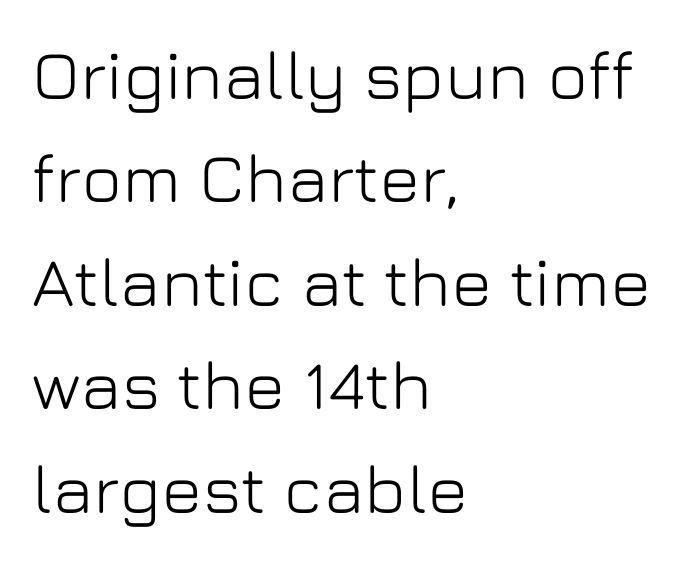
Q: Is the text italic (slanted)? A: No, it is upright.
Q: Is the typeface a serif or a sans-serif typeface? A: Sans-serif.
Q: Is the text underlined? A: No.
Q: How is the paragraph aligned? A: Left-aligned.
Q: Is the spacing between letters normal or unusually wide? A: Normal.
Q: Is the spacing between lines tight, normal or loose? A: Normal.
Q: Width (condensed, normal, or wide)? A: Normal.
Q: Stroke contrast? A: Low.
Q: x-height? A: Medium.
Q: Monospaced? A: No.
